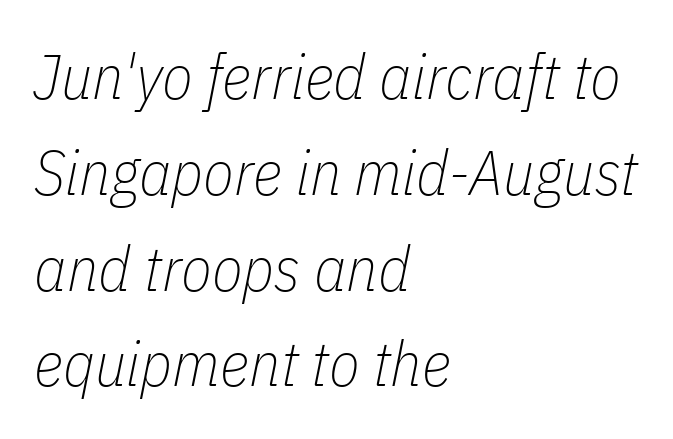
The image shows 63 px thin, condensed type, italic (leaning right); set left-aligned, normal line spacing (1.52x), normal letter spacing, not underlined; low stroke contrast and a medium x-height.
